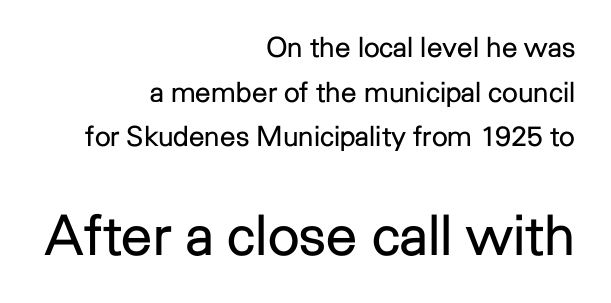
Layout note: lines flush right. Typographically, this falls in the sans-serif category. The rendering uses natural spacing where letterforms have individual widths. Block two is the big one; block one sits smaller above it.
